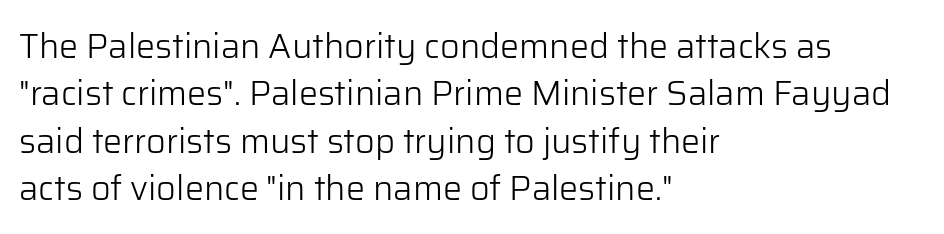
{"serif": "no", "italic": "no", "bold": "no", "weight": "light", "width": "normal", "stroke_contrast": "low", "x_height": "medium", "monospaced": "no", "underline": "no", "align": "left", "line_spacing": "normal", "line_spacing_ratio": 1.39, "letter_spacing": "normal", "letter_spacing_em": 0.0, "glyph_px": 34}
